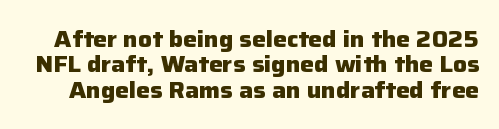
Rows of type sit shoulder to shoulder in the vertical direction. These lines were composed using upright roman letters. Any mark beneath the type? The region is blank. A typesetter would call this zero additional tracking. Weight check: bold — yes, fully.
